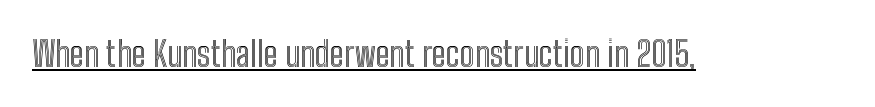
The type is set solid horizontally, with unmodified tracking. You can tell it's not italic because the verticals are truly vertical. Underline: present. This sample has the flowing, uneven cadence of proportional lettering.
